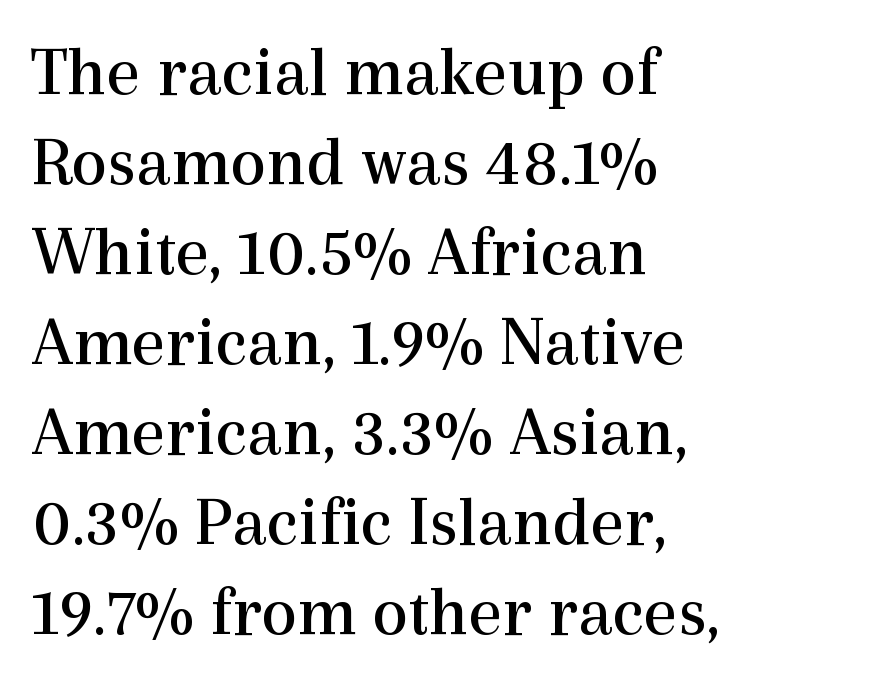
The font's upright variant was chosen for this text. Nobody touched the tracking dial on this one. Underline: absent. In CSS terms this would be text-align: left. The rendering uses natural spacing where letterforms have individual widths.
